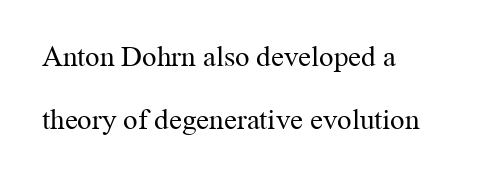
The cut favours lightness, reaching ordinary text weight at its darkest. You could call the tracking neutral — neither tight nor loose. This rendering features lettering with no underline. Do the characters align in a grid? No, the font is proportional. Is there any slant? The stems are plumb.
